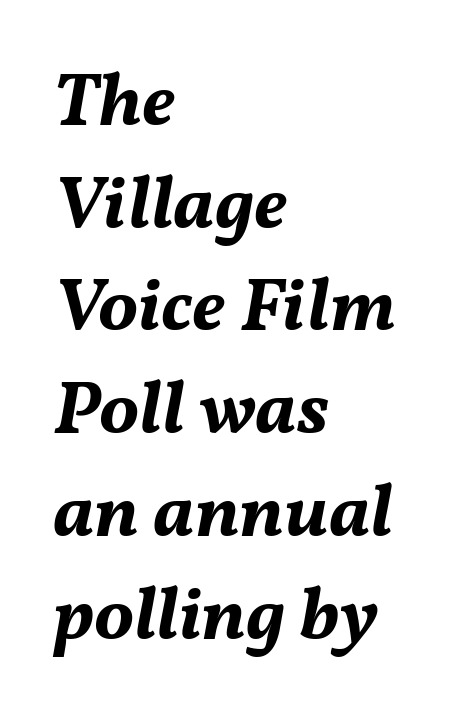
The image shows 75 px bold type, italic (leaning right); set left-aligned, normal line spacing (1.37x), normal letter spacing, not underlined; medium stroke contrast and a medium x-height.
